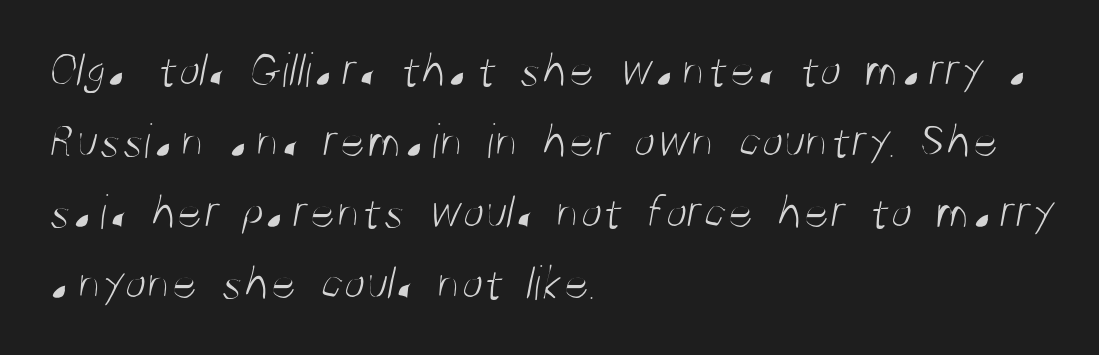
Q: Is the text bold? A: No.
Q: Is the typeface a serif or a sans-serif typeface? A: Sans-serif.
Q: Is the text underlined? A: No.
Q: How is the paragraph aligned? A: Left-aligned.
Q: Is the spacing between letters normal or unusually wide? A: Normal.
Q: Is the spacing between lines tight, normal or loose? A: Normal.
Q: Width (condensed, normal, or wide)? A: Condensed.
Q: Stroke contrast? A: Medium.
Q: x-height? A: Large.
Q: Monospaced? A: No.
